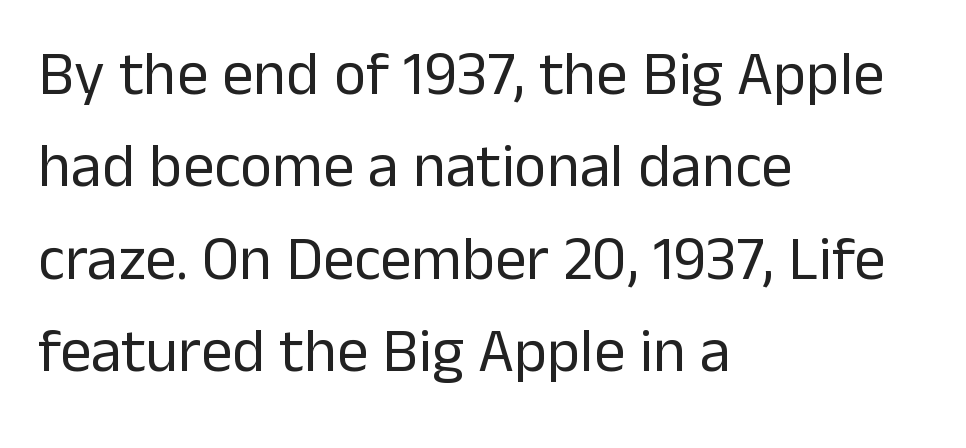
Each letter's strokes conclude bluntly, with no projecting serifs. The ragged edge is on the right, which tells us the setting is flush left. Look at the tracking — it's just the regular setting, nothing added. Does the lettering tilt? It doesn't — this is upright. Line spacing here is normal.
